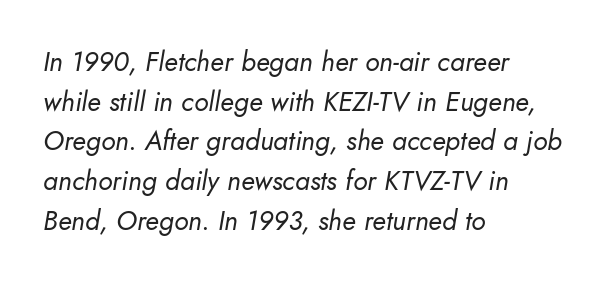
Line starts are locked; line ends wander. The vertical gap from one line to the next is medium. What stands out about the letter spacing? Nothing — it is the standard amount. Heft: none added — not bold. Underline: absent.
